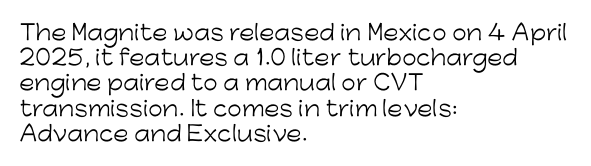
The letterforms sit shoulder to shoulder at normal distance. Typeset ragged right — the left edge is the straight one. The lettering holds an erect, upright posture throughout. Vertical stems look standard width or narrower in stroke. Beneath every word, the page is bare.
